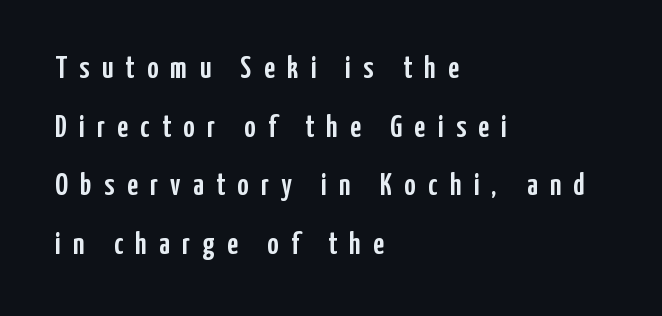
{"serif": "no", "italic": "no", "width": "condensed", "stroke_contrast": "low", "x_height": "medium", "monospaced": "no", "underline": "no", "align": "left", "line_spacing_ratio": 1.89, "letter_spacing": "wide", "letter_spacing_em": 0.4, "glyph_px": 31}
